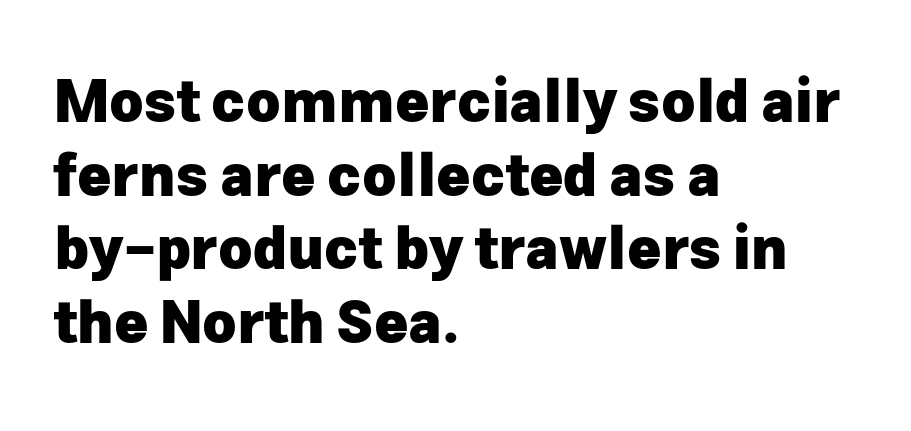
Q: Is the text bold? A: Yes.
Q: Is the text italic (slanted)? A: No, it is upright.
Q: Is the typeface a serif or a sans-serif typeface? A: Sans-serif.
Q: Is the text underlined? A: No.
Q: How is the paragraph aligned? A: Left-aligned.
Q: Is the spacing between letters normal or unusually wide? A: Normal.
Q: Is the spacing between lines tight, normal or loose? A: Normal.
Q: Width (condensed, normal, or wide)? A: Normal.
Q: Stroke contrast? A: Low.
Q: x-height? A: Medium.
Q: Monospaced? A: No.
